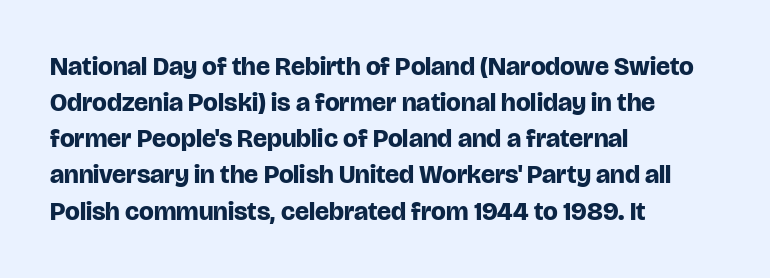
{"italic": "no", "bold": "yes", "underline": "no", "align": "left", "line_spacing": "normal", "line_spacing_ratio": 1.39, "letter_spacing": "normal", "letter_spacing_em": 0.0, "glyph_px": 26}
